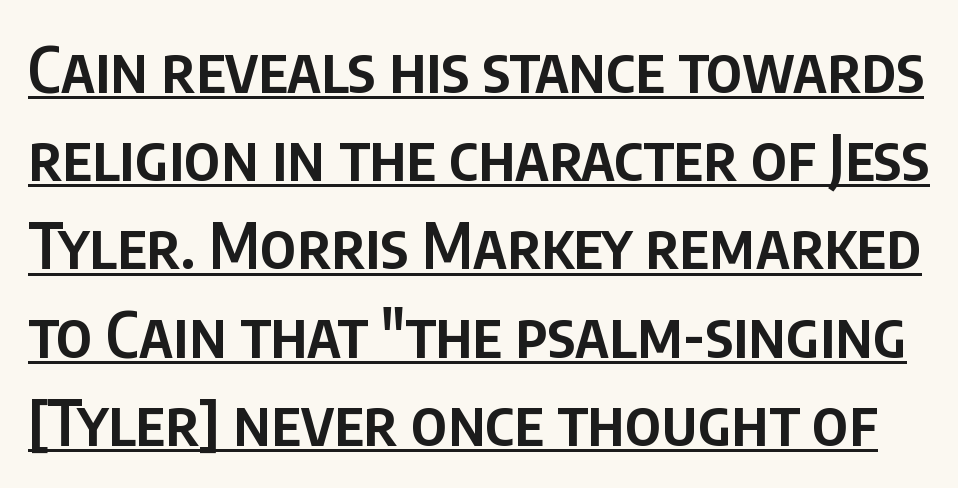
The tracking reads as untouched default to a designer's eye. The strokes are fattened partway — semibold, not bold. A typesetter would call this proportional, since set widths differ per character. The font's upright variant was chosen for this text.
